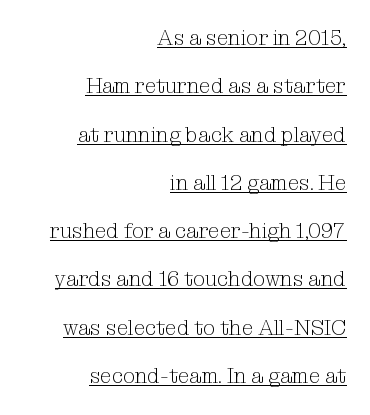
The lines in this sample share a right terminus and differ only in where they begin. In designer terms, the underline attribute is active on this setting. Ink coverage per letter is moderate at most. Italic? Not at all — the glyphs are vertical.
